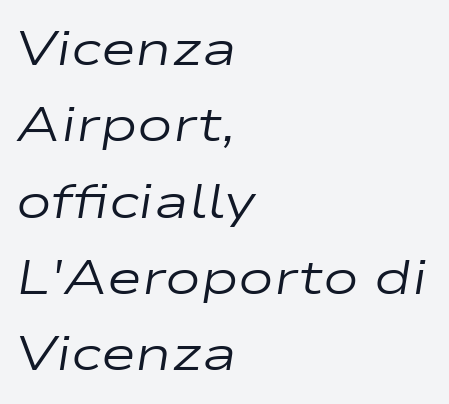
The image shows 48 px regular-weight, wide type, italic (leaning right); set left-aligned, normal line spacing (1.59x), normal letter spacing, not underlined; low stroke contrast and a medium x-height.
